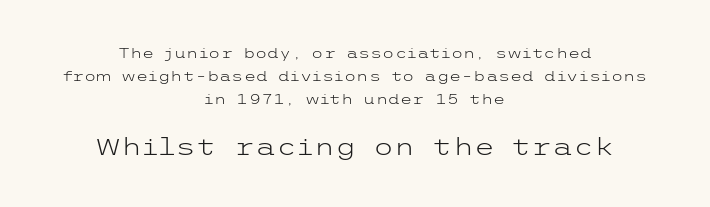
Q: Is the text bold? A: No.
Q: Is the text italic (slanted)? A: No, it is upright.
Q: Is the text underlined? A: No.
Q: How is the paragraph aligned? A: Centered.
Q: Is the spacing between letters normal or unusually wide? A: Normal.
Q: Is the spacing between lines tight, normal or loose? A: Normal.
Q: Which block of text is set in a larger size, the first (top) or the second (bottom)? A: The second (bottom) one.
